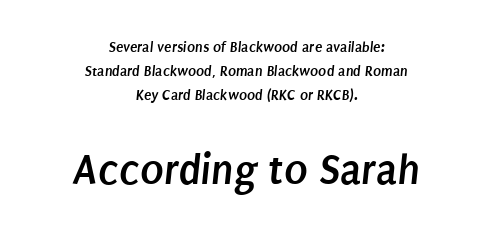
Short and long lines alike share a common midpoint. The rendering shows plain stroke endings on the letterforms — a sans-serif design. The baseline area is clear. Compared with typical body copy, the letter spacing here is the same. Type size steps up from the first block to the second. The vertical gap from one line to the next is medium.
